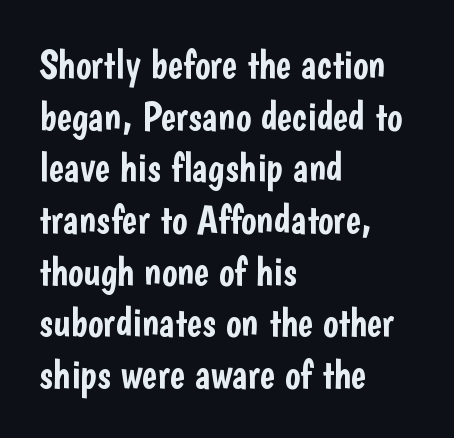
Q: Is the text italic (slanted)? A: No, it is upright.
Q: Is the typeface a serif or a sans-serif typeface? A: Sans-serif.
Q: Is the text underlined? A: No.
Q: How is the paragraph aligned? A: Left-aligned.
Q: Is the spacing between letters normal or unusually wide? A: Normal.
Q: Is the spacing between lines tight, normal or loose? A: Normal.
Q: Width (condensed, normal, or wide)? A: Condensed.
Q: Stroke contrast? A: Low.
Q: x-height? A: Medium.
Q: Monospaced? A: No.
